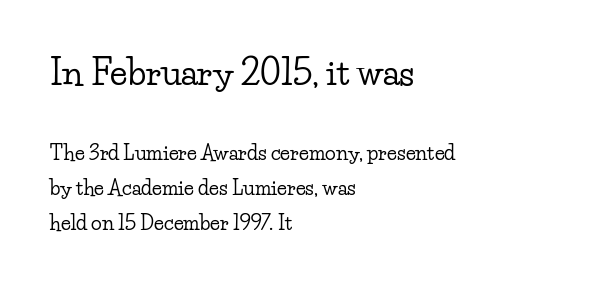
The image shows 35 px wide serif type, upright; set left-aligned, line spacing 1.76x, normal letter spacing, not underlined; the first (top) block is 1.75x larger; low stroke contrast and a small x-height.
